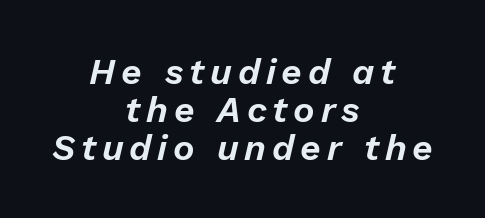
The image shows 36 px text type, italic (leaning right); set centered, tight line spacing (1.06x), not underlined; low stroke contrast and a medium x-height.
